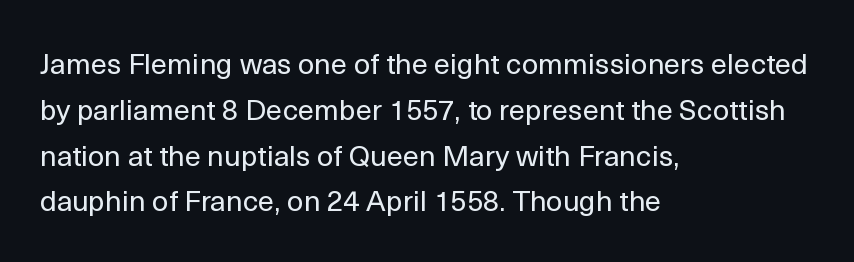
Q: Is the text bold? A: No.
Q: Is the text italic (slanted)? A: No, it is upright.
Q: Is the typeface a serif or a sans-serif typeface? A: Sans-serif.
Q: Is the text underlined? A: No.
Q: How is the paragraph aligned? A: Left-aligned.
Q: Is the spacing between letters normal or unusually wide? A: Normal.
Q: Is the spacing between lines tight, normal or loose? A: Normal.
Q: Width (condensed, normal, or wide)? A: Normal.
Q: x-height? A: Medium.
Q: Monospaced? A: No.
